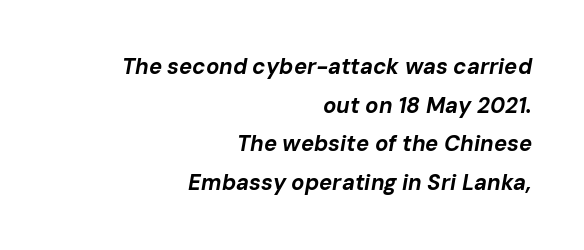
{"italic": "yes", "lean": "right", "slant_degrees": 10, "bold": "yes", "underline": "no", "align": "right", "line_spacing_ratio": 1.76, "letter_spacing": "normal", "letter_spacing_em": 0.0, "glyph_px": 22}
